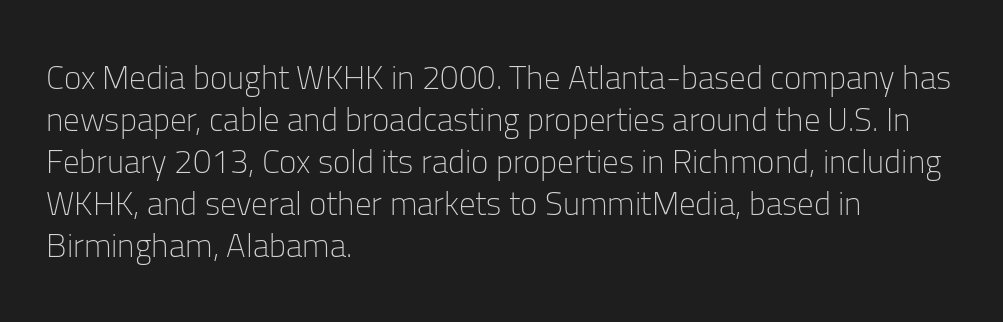
Type style note: lacks serifs. Evenly set lines give the paragraph a standard silhouette. The string is rendered with underlining switched off. Does extra space separate the letters? No, they use regular spacing. In CSS terms this would be text-align: left. Ascenders rise straight up at ninety degrees.
